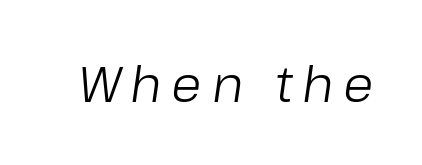
{"italic": "yes", "lean": "right", "slant_degrees": 8, "bold": "no", "weight": "light", "width": "normal", "stroke_contrast": "low", "x_height": "medium", "monospaced": "no", "underline": "no", "glyph_px": 50}
